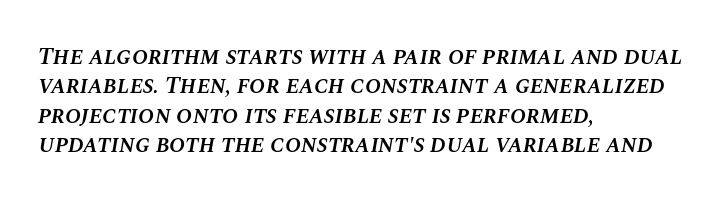
Q: Is the text bold? A: Semi-bold.
Q: Is the text italic (slanted)? A: Yes, it leans right by about 10 degrees.
Q: Is the text underlined? A: No.
Q: How is the paragraph aligned? A: Left-aligned.
Q: Is the spacing between letters normal or unusually wide? A: Normal.
